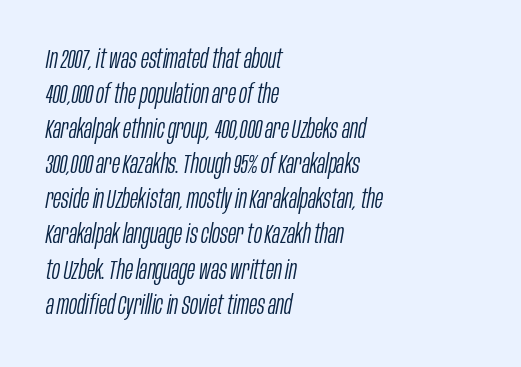
The compositor pushed each line to the left boundary. Stems here are at most as thick as an everyday book face. You could call the tracking neutral — neither tight nor loose. The leading is moderate, giving the passage an even texture.
